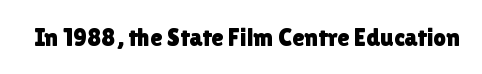
If you drew a line through each stem, it would be perfectly vertical. Characters follow at the spacing the type designer built in. The words here are not underlined.
